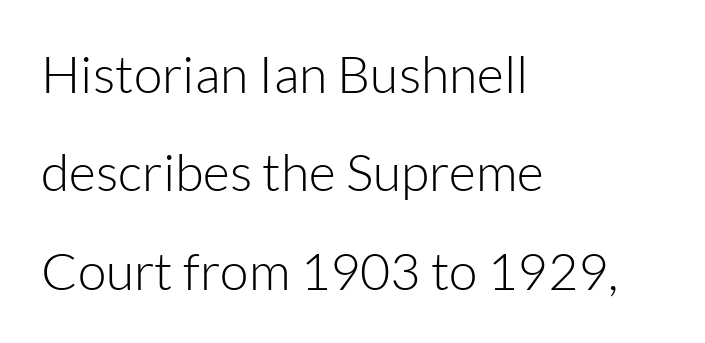
This rendering uses left alignment, leaving the right contour irregular. Rendered with straight, roman letterforms. The space directly below the letters is spotless. Caption: face not bold, strokes unweighted. Note the varied advance widths — an 'i' is clearly narrower than an 'm'.
